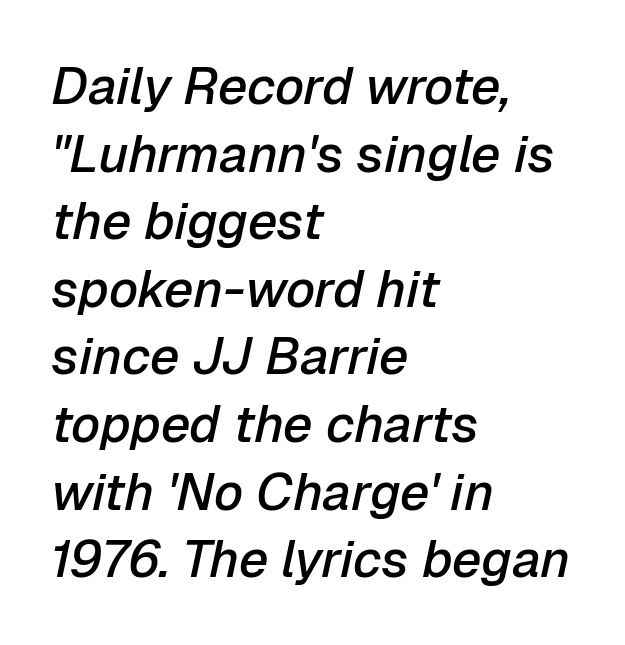
Q: Is the text bold? A: Semi-bold.
Q: Is the text italic (slanted)? A: Yes, it leans right by about 12 degrees.
Q: Is the text underlined? A: No.
Q: How is the paragraph aligned? A: Left-aligned.
Q: Is the spacing between letters normal or unusually wide? A: Normal.
Q: Is the spacing between lines tight, normal or loose? A: Normal.
Q: Width (condensed, normal, or wide)? A: Normal.
Q: Stroke contrast? A: Low.
Q: x-height? A: Medium.
Q: Monospaced? A: No.
